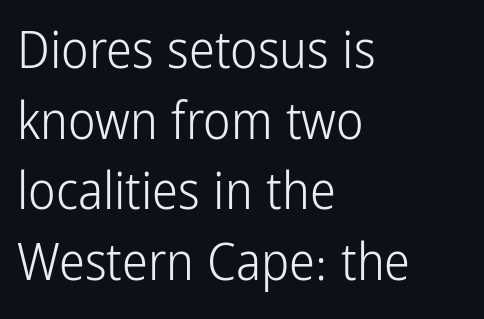
The rendering anchors every line to the left-hand side. The letters look calm and open, with moderate or lighter stems. The lines sit at an ordinary, default distance from one another. The designer went with a sans here, leaving each stem footless. Posture: straight, roman, zero tilt. Here the glyphs are tracked normally, forming tight word shapes.
